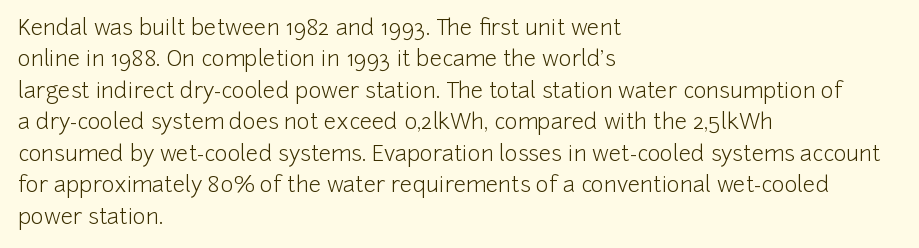
{"italic": "no", "bold": "no", "underline": "no", "align": "left", "line_spacing": "normal", "line_spacing_ratio": 1.43, "letter_spacing": "normal", "letter_spacing_em": 0.0, "glyph_px": 22}
